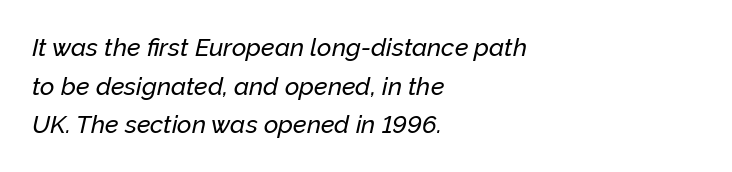
The image shows 25 px text type, italic (leaning right); set left-aligned, normal line spacing (1.55x), normal letter spacing, not underlined.
